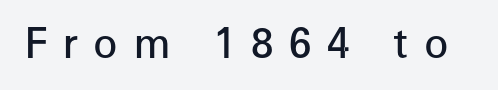
Q: Is the text bold? A: Semi-bold.
Q: Is the text italic (slanted)? A: No, it is upright.
Q: Is the typeface a serif or a sans-serif typeface? A: Sans-serif.
Q: Is the text underlined? A: No.
Q: Is the spacing between letters normal or unusually wide? A: Unusually wide.
Q: Width (condensed, normal, or wide)? A: Normal.
Q: Stroke contrast? A: Low.
Q: x-height? A: Medium.
Q: Monospaced? A: No.
